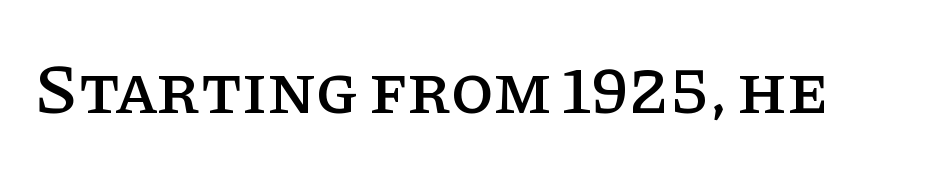
The image shows 70 px serif type, upright; set normal letter spacing, not underlined; low stroke contrast and a large x-height.
